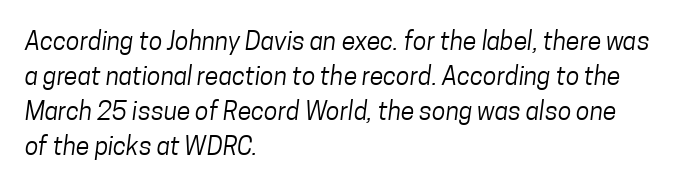
{"bold": "no", "underline": "no", "align": "left", "line_spacing": "normal", "line_spacing_ratio": 1.4, "letter_spacing": "normal", "letter_spacing_em": 0.0, "glyph_px": 25}
